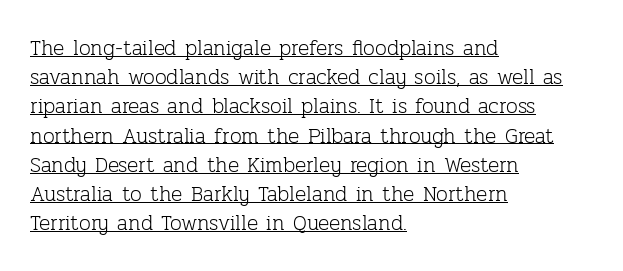
{"italic": "no", "bold": "no", "underline": "yes", "align": "left", "line_spacing": "normal", "line_spacing_ratio": 1.39, "letter_spacing": "normal", "letter_spacing_em": 0.0, "glyph_px": 21}
